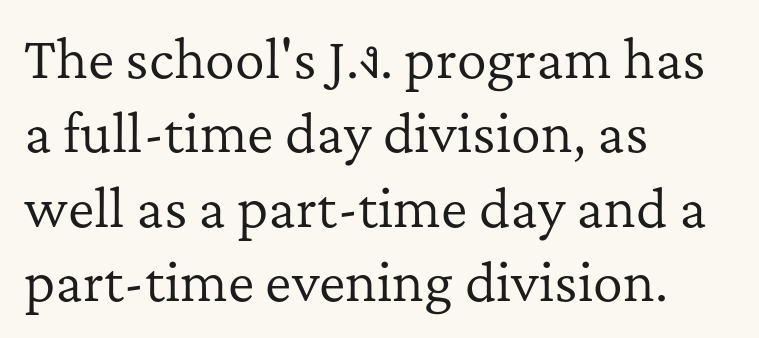
The rendering uses a moderate line-height, typical for paragraphs. The words here are not underlined. Which margin do the lines hug? The left one — the right edge is uneven. A typesetter would mark this as roman, not italic. A serif font was chosen for this passage.
